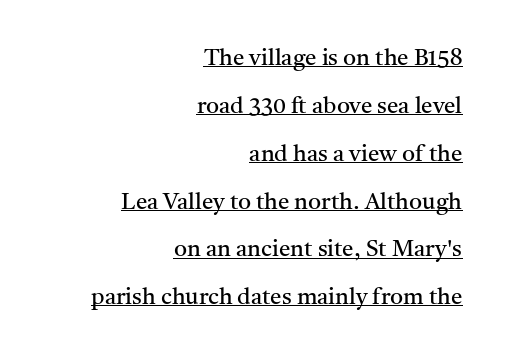
Q: Is the text bold? A: No.
Q: Is the text italic (slanted)? A: No, it is upright.
Q: Is the text underlined? A: Yes.
Q: How is the paragraph aligned? A: Right-aligned.
Q: Is the spacing between letters normal or unusually wide? A: Normal.
Q: Is the spacing between lines tight, normal or loose? A: Loose.
